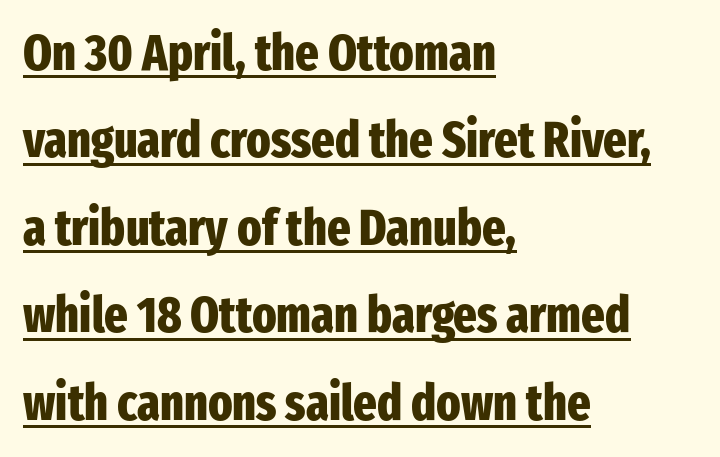
Q: Is the text bold? A: Yes.
Q: Is the text italic (slanted)? A: No, it is upright.
Q: Is the typeface a serif or a sans-serif typeface? A: Sans-serif.
Q: Is the text underlined? A: Yes.
Q: How is the paragraph aligned? A: Left-aligned.
Q: Is the spacing between letters normal or unusually wide? A: Normal.
Q: Width (condensed, normal, or wide)? A: Condensed.
Q: Stroke contrast? A: Low.
Q: x-height? A: Medium.
Q: Monospaced? A: No.
